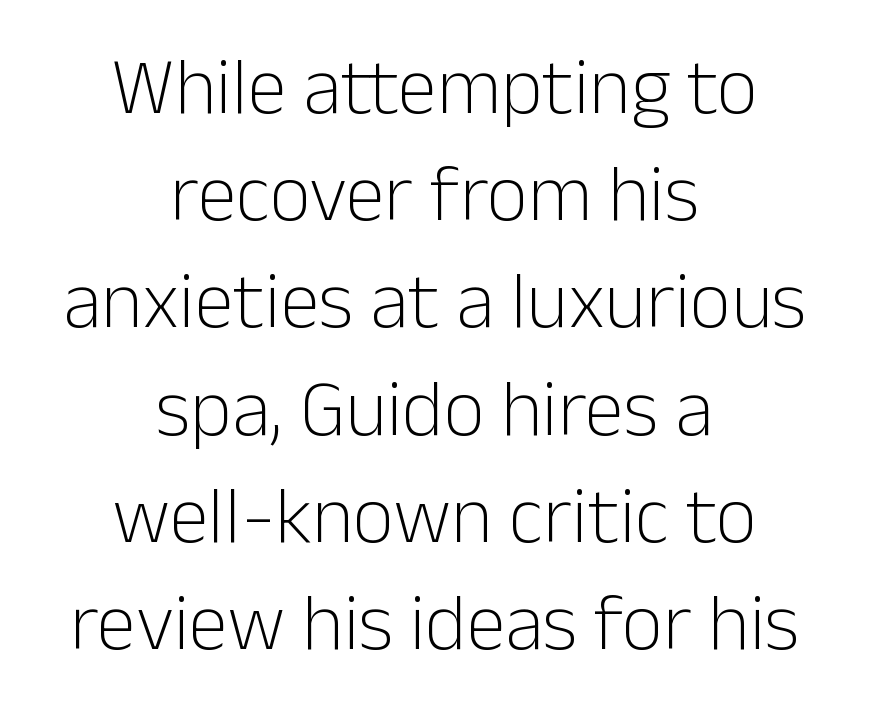
{"serif": "no", "italic": "no", "bold": "no", "weight": "light", "width": "normal", "stroke_contrast": "low", "x_height": "medium", "monospaced": "no", "underline": "no", "align": "center", "line_spacing": "normal", "line_spacing_ratio": 1.34, "letter_spacing": "normal", "letter_spacing_em": 0.0, "glyph_px": 80}
